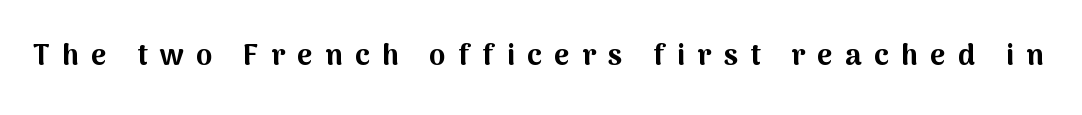
Q: Is the text bold? A: Yes.
Q: Is the text italic (slanted)? A: No, it is upright.
Q: Is the typeface a serif or a sans-serif typeface? A: Sans-serif.
Q: Is the text underlined? A: No.
Q: Is the spacing between letters normal or unusually wide? A: Unusually wide.
Q: Width (condensed, normal, or wide)? A: Normal.
Q: Stroke contrast? A: Medium.
Q: x-height? A: Medium.
Q: Monospaced? A: No.
